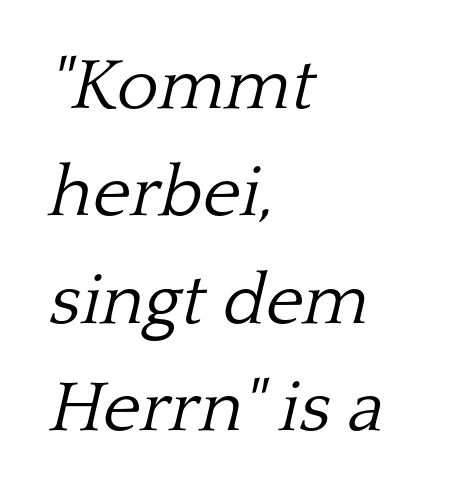
{"serif": "yes", "italic": "yes", "lean": "right", "slant_degrees": 13, "bold": "no", "weight": "light", "width": "normal", "stroke_contrast": "low", "x_height": "medium", "monospaced": "no", "underline": "no", "align": "left", "line_spacing": "normal", "line_spacing_ratio": 1.49, "letter_spacing": "normal", "letter_spacing_em": 0.0, "glyph_px": 72}
